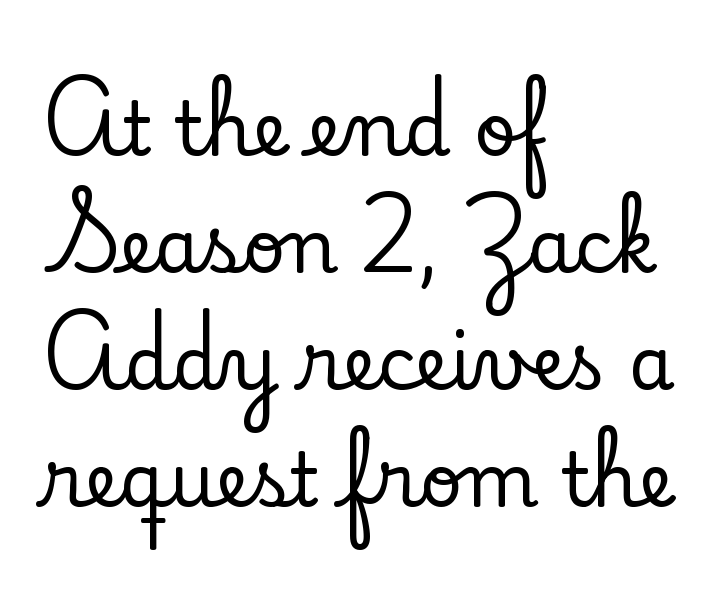
The image shows 74 px serif type, upright; set left-aligned, normal line spacing (1.58x), normal letter spacing, not underlined; low stroke contrast and a small x-height.
